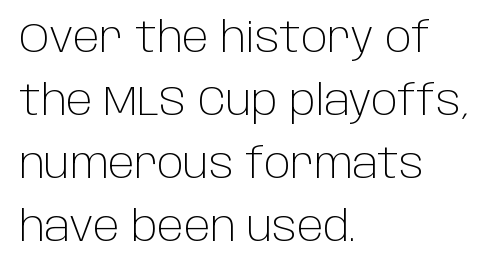
Q: Is the text bold? A: No.
Q: Is the text italic (slanted)? A: No, it is upright.
Q: Is the typeface a serif or a sans-serif typeface? A: Sans-serif.
Q: Is the text underlined? A: No.
Q: How is the paragraph aligned? A: Left-aligned.
Q: Is the spacing between letters normal or unusually wide? A: Normal.
Q: Is the spacing between lines tight, normal or loose? A: Normal.
Q: Width (condensed, normal, or wide)? A: Normal.
Q: Stroke contrast? A: Low.
Q: x-height? A: Large.
Q: Monospaced? A: No.
